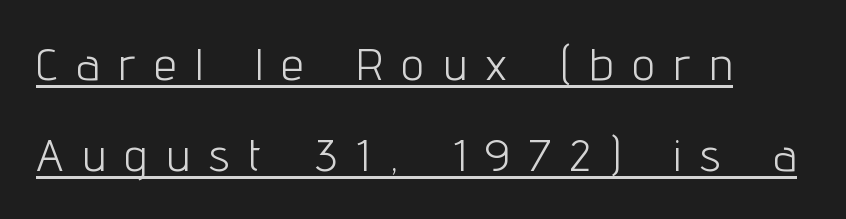
{"serif": "no", "italic": "no", "bold": "no", "weight": "light", "width": "condensed", "stroke_contrast": "low", "x_height": "medium", "monospaced": "no", "underline": "yes", "align": "left", "line_spacing": "loose", "line_spacing_ratio": 2.03, "letter_spacing": "wide", "letter_spacing_em": 0.44, "glyph_px": 45}
